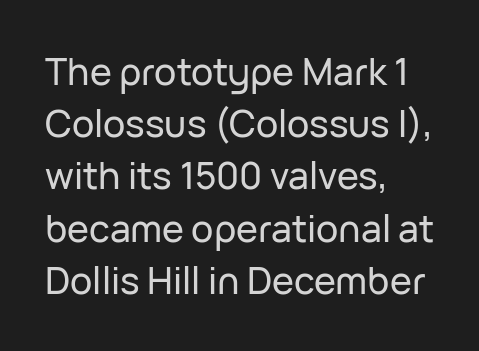
The image shows 37 px sans-serif type, upright; set left-aligned, normal line spacing (1.41x), normal letter spacing, not underlined; low stroke contrast and a medium x-height.
